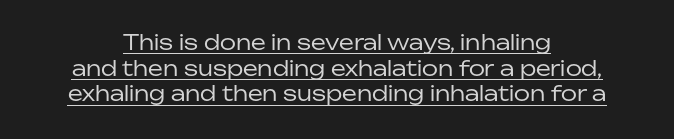
The image shows 21 px text type, upright; set centered, line spacing 1.22x, normal letter spacing, underlined.
